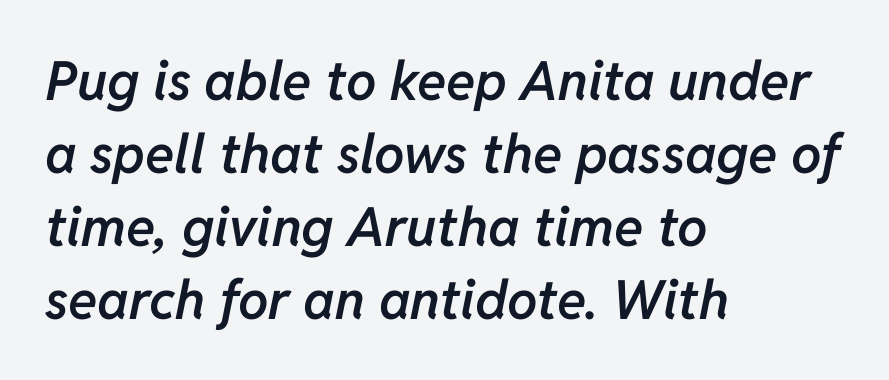
{"italic": "yes", "lean": "right", "slant_degrees": 11, "bold": "semi", "weight": "semibold", "width": "normal", "stroke_contrast": "low", "x_height": "medium", "monospaced": "no", "underline": "no", "align": "left", "line_spacing": "normal", "line_spacing_ratio": 1.35, "letter_spacing": "normal", "letter_spacing_em": 0.0, "glyph_px": 54}
